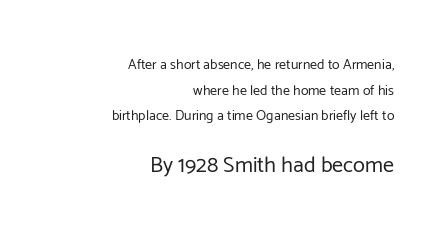
The image shows 22 px text type, upright; set right-aligned, line spacing 1.83x, normal letter spacing, not underlined; the second (bottom) block is 1.57x larger.
